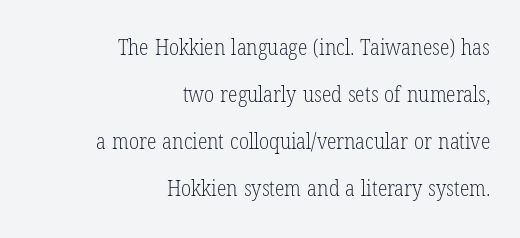
The strip under each line holds only bare page. The strokes are not fattened; the text isn't bold. Layout note: lines flush right. The lettering holds an erect, upright posture throughout. Characters follow at the spacing the type designer built in. A typesetter would call this leading open, well beyond the default.
